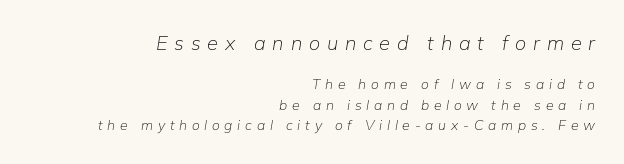
Q: Is the text bold? A: No.
Q: Is the text italic (slanted)? A: Yes, it leans right by about 9 degrees.
Q: Is the text underlined? A: No.
Q: How is the paragraph aligned? A: Right-aligned.
Q: Is the spacing between letters normal or unusually wide? A: Unusually wide.
Q: Is the spacing between lines tight, normal or loose? A: Normal.
Q: Which block of text is set in a larger size, the first (top) or the second (bottom)? A: The first (top) one.
